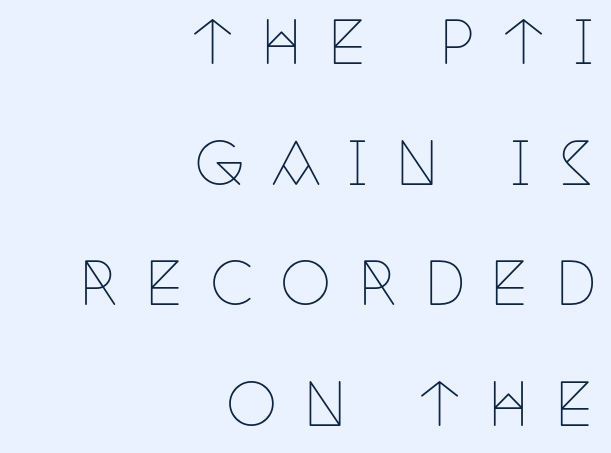
The image shows 58 px thin, condensed serif type, upright; set right-aligned, loose line spacing (2.08x), unusually wide letter spacing (+0.45 em), not underlined; low stroke contrast and a large x-height.
